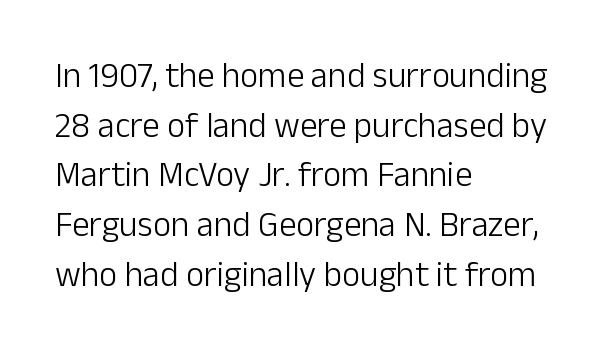
The rows are spaced the way most documents space them. The glyphs in this specimen are sans serif. This sample uses an upright cut, with every glyph sitting square on the baseline. Decoration check: the copy has no underline.
